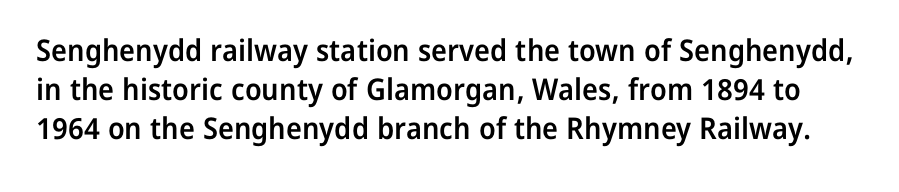
Q: Is the text bold? A: Semi-bold.
Q: Is the text italic (slanted)? A: No, it is upright.
Q: Is the typeface a serif or a sans-serif typeface? A: Sans-serif.
Q: Is the text underlined? A: No.
Q: Is the spacing between letters normal or unusually wide? A: Normal.
Q: Is the spacing between lines tight, normal or loose? A: Normal.
Q: Width (condensed, normal, or wide)? A: Normal.
Q: Stroke contrast? A: Low.
Q: x-height? A: Medium.
Q: Monospaced? A: No.
